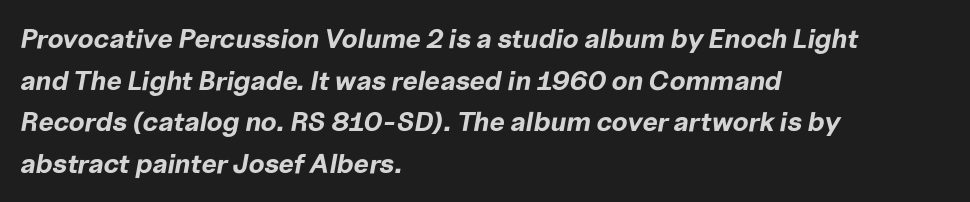
If you drew a line through each stem, it would be angled. The leading is moderate, giving the passage an even texture. The space directly below the letters is spotless. The passage shown has conventional tracking throughout. Is the block centered? No — it sits flush against the left margin. Stroke thickness is high; the sample reads as a true bold.
